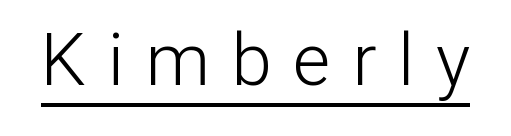
The image shows 72 px light sans-serif type, upright; set unusually wide letter spacing (+0.3 em), underlined; low stroke contrast and a medium x-height.
